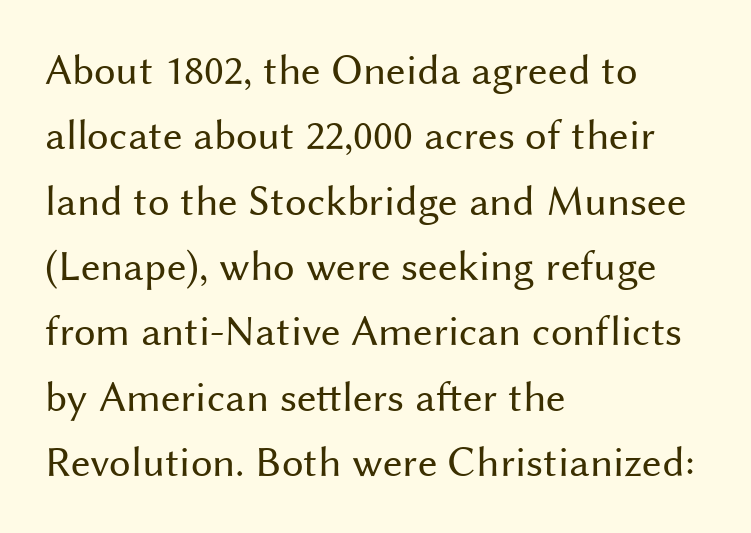
{"serif": "no", "italic": "no", "bold": "no", "weight": "regular", "width": "normal", "stroke_contrast": "medium", "x_height": "medium", "monospaced": "no", "underline": "no", "align": "left", "line_spacing": "normal", "line_spacing_ratio": 1.52, "letter_spacing": "normal", "letter_spacing_em": 0.0, "glyph_px": 43}
